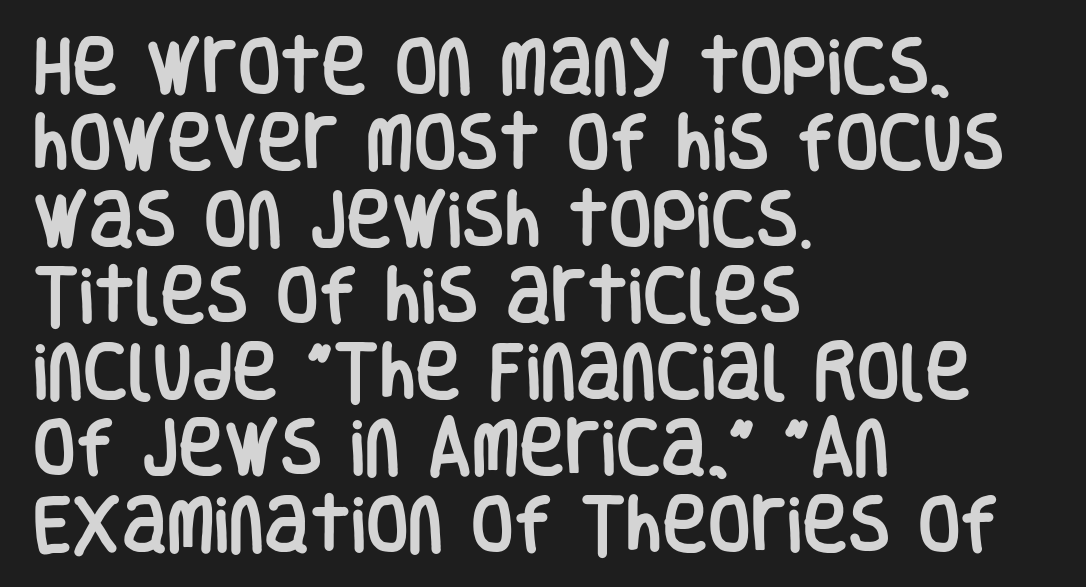
Serif or sans? Sans — the stroke terminals are bare. Casual observation: everything's shoved over to the left. Character widths vary here, with narrow letters taking less room than wide ones. Underlining? Definitely not there. Each word holds together tightly as a unit, with standard inter-letter gaps. These lines were composed using upright roman letters.
